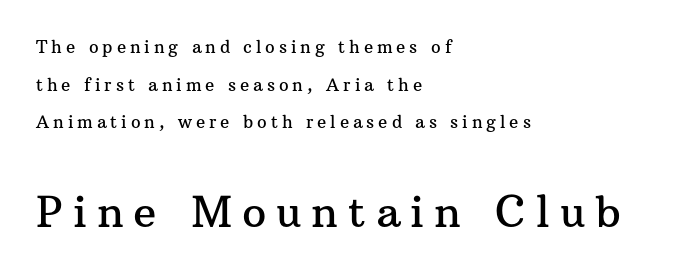
{"serif": "yes", "italic": "no", "width": "normal", "stroke_contrast": "medium", "x_height": "medium", "monospaced": "no", "underline": "no", "align": "left", "line_spacing": "loose", "line_spacing_ratio": 2.22, "letter_spacing": "wide", "letter_spacing_em": 0.23, "larger_block": "second", "size_ratio": 2.53, "glyph_px": 43}
